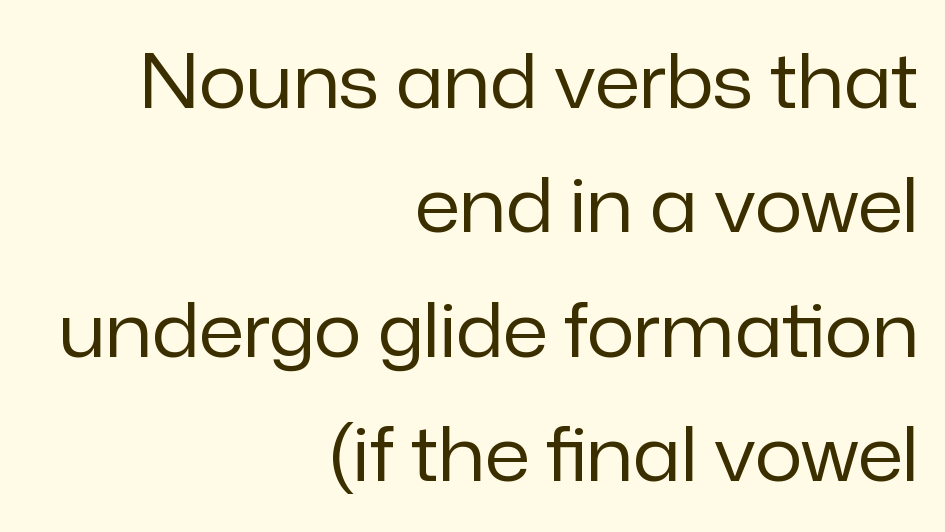
The image shows 74 px regular-weight sans-serif type, upright; set right-aligned, normal line spacing (1.68x), normal letter spacing, not underlined; low stroke contrast and a medium x-height.
